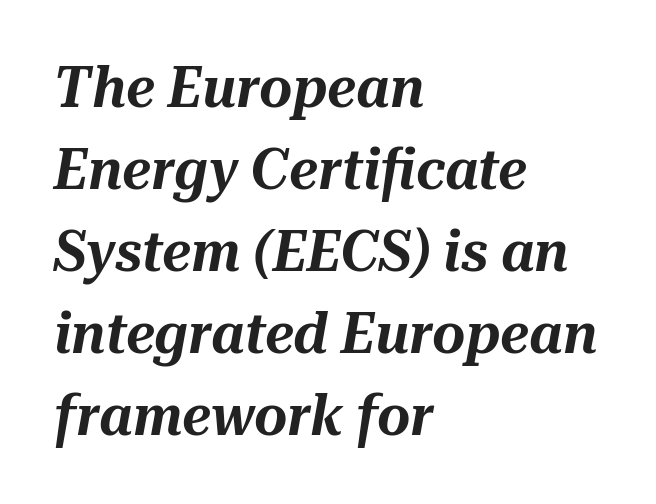
Lines of text with bare space underneath. Every character sits at an angle, as italics do. The line texture is even and compact thanks to regular tracking. The passage is arranged the way most books set body copy — flush left.
